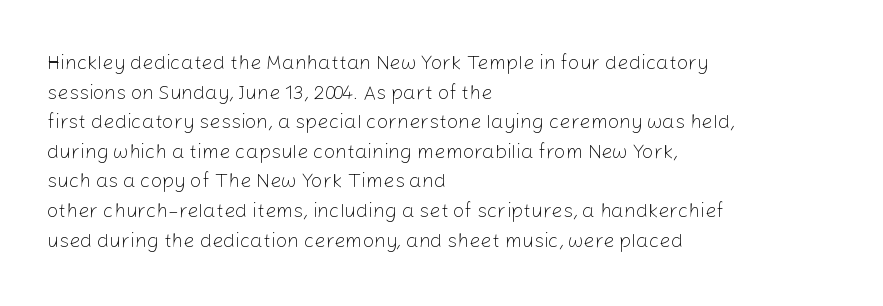
The image shows 20 px text type, upright; set left-aligned, normal line spacing (1.48x), normal letter spacing, not underlined.
